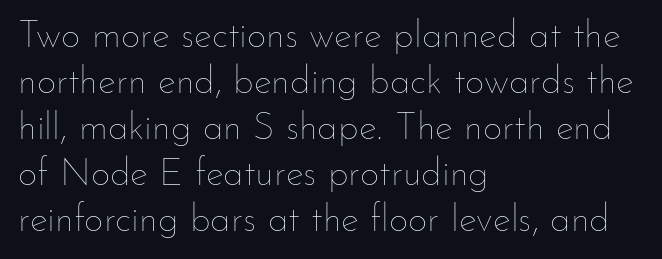
Q: Is the text bold? A: No.
Q: Is the text italic (slanted)? A: No, it is upright.
Q: Is the text underlined? A: No.
Q: How is the paragraph aligned? A: Left-aligned.
Q: Is the spacing between letters normal or unusually wide? A: Normal.
Q: Width (condensed, normal, or wide)? A: Normal.
Q: Stroke contrast? A: Low.
Q: x-height? A: Small.
Q: Monospaced? A: No.
